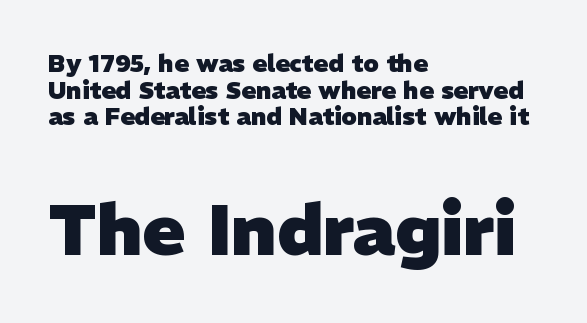
{"serif": "no", "bold": "yes", "weight": "heavy", "width": "normal", "stroke_contrast": "low", "x_height": "medium", "monospaced": "no", "underline": "no", "align": "left", "line_spacing": "tight", "line_spacing_ratio": 1.11, "letter_spacing": "normal", "letter_spacing_em": 0.0, "larger_block": "second", "size_ratio": 2.96, "glyph_px": 71}
